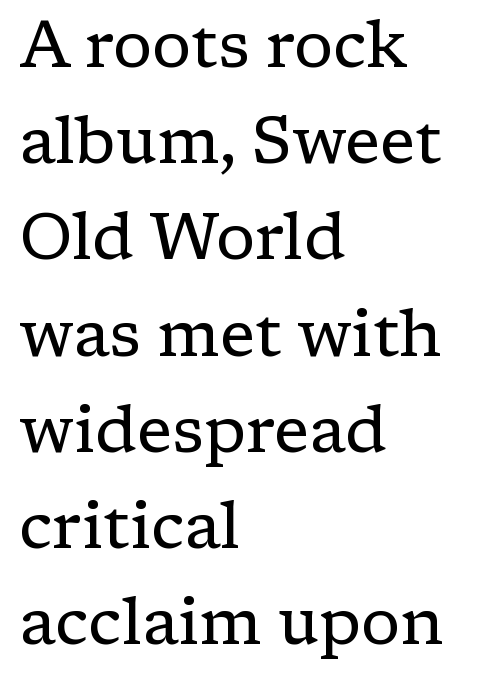
Character widths vary here, with narrow letters taking less room than wide ones. Spacing between characters is what you'd get straight out of the box. The baseline area is clear. Weight class: somewhere from thin through regular. Old-style or modern, the face here clearly has serifs.
